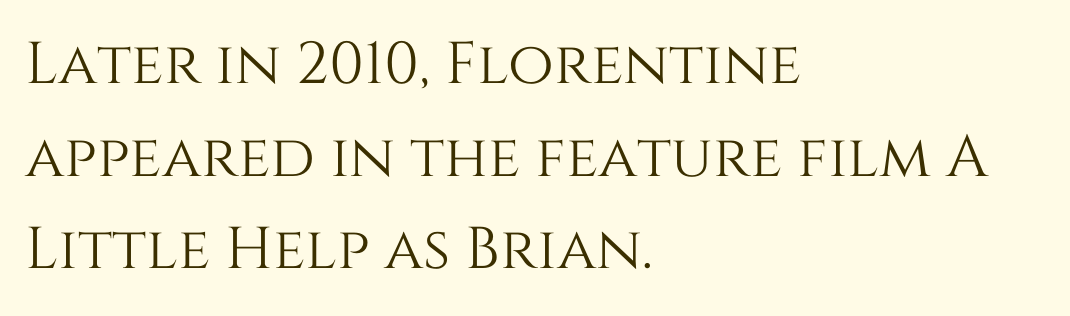
Only glyphs here, with clear space below each row. Tall strokes in this sample are plumb rather than angled. The passage shown is typed in a proportional face where columns would drift. The passage shown has conventional tracking throughout.
